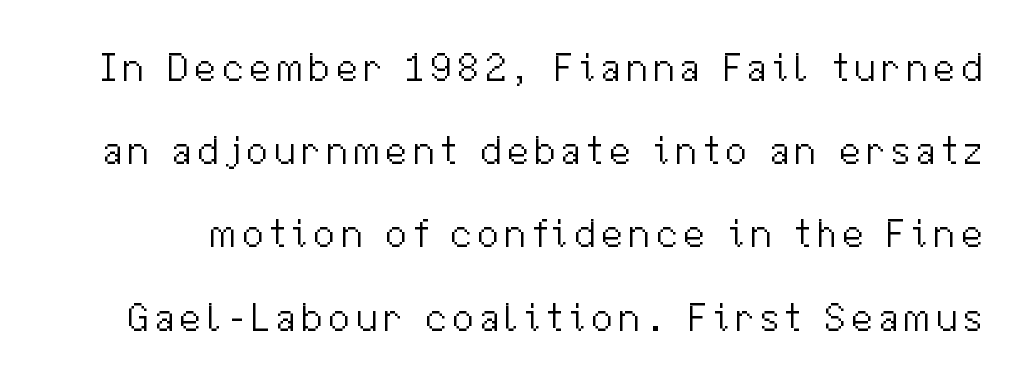
Q: Is the text bold? A: No.
Q: Is the text italic (slanted)? A: No, it is upright.
Q: Is the typeface a serif or a sans-serif typeface? A: Sans-serif.
Q: Is the text underlined? A: No.
Q: Is the spacing between lines tight, normal or loose? A: Loose.
Q: Width (condensed, normal, or wide)? A: Normal.
Q: Stroke contrast? A: Medium.
Q: x-height? A: Medium.
Q: Monospaced? A: No.
